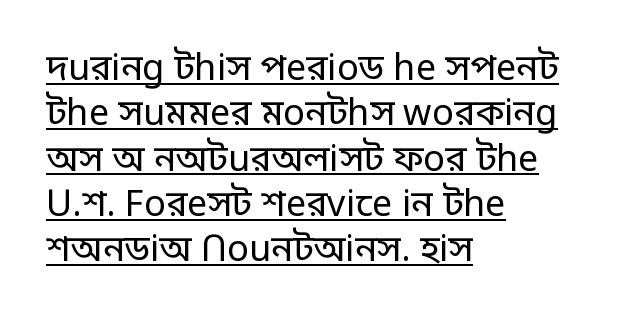
The rendering uses a moderate line-height, typical for paragraphs. Honestly, the letter spacing is just normal — you wouldn't notice it. Letterform terminals end flat and unadorned throughout the passage. The font sits on the lighter half of the weight spectrum, regular included. The setting favours the left margin, as ordinary paragraphs usually do. A typesetter would call this proportional, since set widths differ per character.
